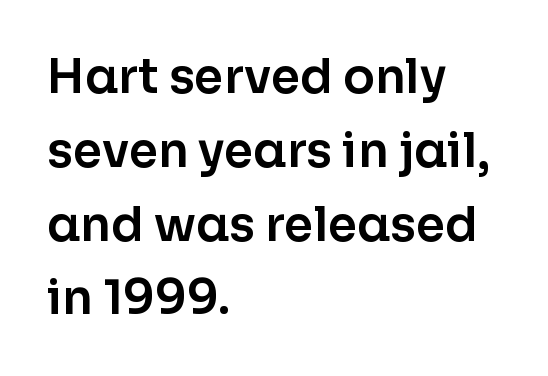
Posture: upright roman. A typesetter would call this proportional, since set widths differ per character. Each row of text sits above clean, open space. The font family rendered here belongs to the sans-serif group. Here the glyphs are tracked normally, forming tight word shapes. Interline gaps are of average width in this sample.
